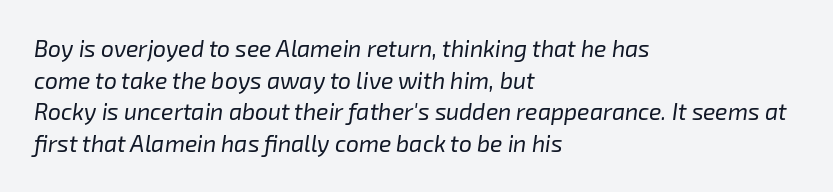
Q: Is the text bold? A: No.
Q: Is the text italic (slanted)? A: Yes, it leans right by about 8 degrees.
Q: Is the text underlined? A: No.
Q: How is the paragraph aligned? A: Left-aligned.
Q: Is the spacing between letters normal or unusually wide? A: Normal.
Q: Is the spacing between lines tight, normal or loose? A: Normal.
